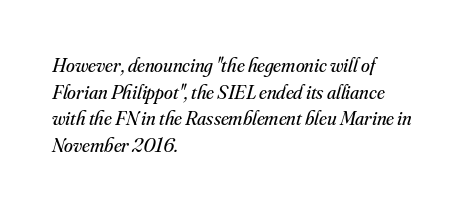
Teacher's note: observe the even left margin — that is flush-left alignment. The area under the type is left untouched. The letters sit at their default tracking, neither squeezed nor spread. The rendering applies a slant to the glyphs. A typesetter would call this leading conventional body-copy spacing. The typeface has the unassuming heft of standard copy or less.
